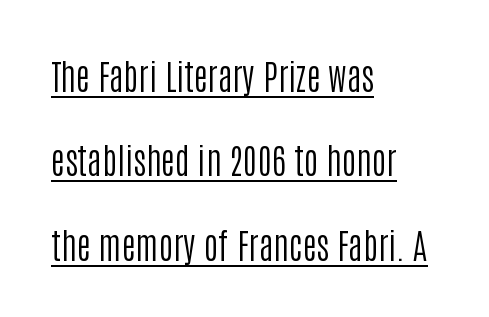
The image shows 35 px regular-weight, condensed sans-serif type, upright; set left-aligned, loose line spacing (2.41x), normal letter spacing, underlined; low stroke contrast and a large x-height.
